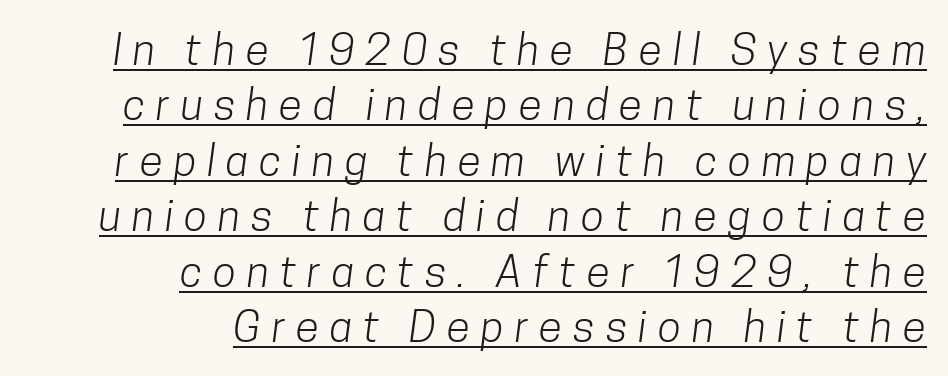
Q: Is the text bold? A: No.
Q: Is the typeface a serif or a sans-serif typeface? A: Sans-serif.
Q: Is the text underlined? A: Yes.
Q: How is the paragraph aligned? A: Right-aligned.
Q: Is the spacing between letters normal or unusually wide? A: Unusually wide.
Q: Is the spacing between lines tight, normal or loose? A: Normal.
Q: Width (condensed, normal, or wide)? A: Condensed.
Q: Stroke contrast? A: Low.
Q: x-height? A: Medium.
Q: Monospaced? A: No.
